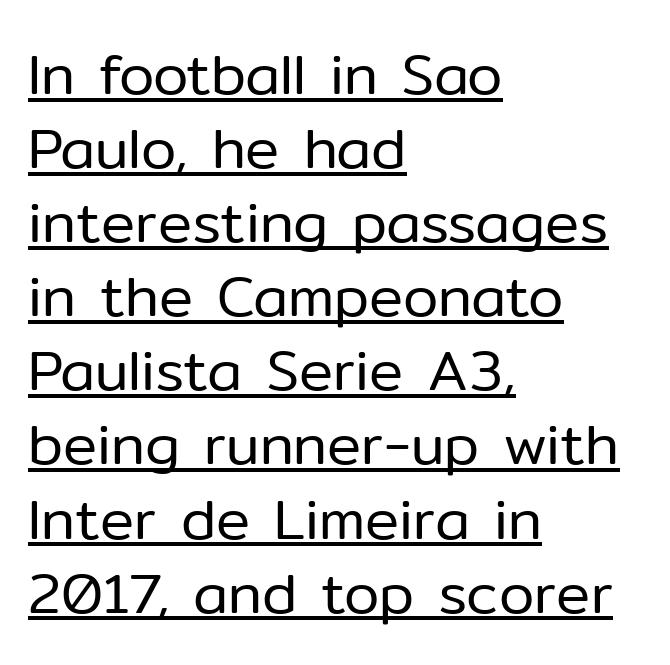
Here the glyphs are tracked normally, forming tight word shapes. The typeface has the unassuming heft of standard copy or less. Leftover space on each line is placed entirely after the last word. Leading matches the norm, producing a regular column.
